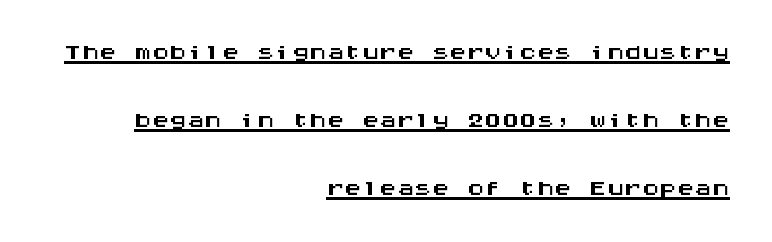
Q: Is the text italic (slanted)? A: No, it is upright.
Q: Is the typeface a serif or a sans-serif typeface? A: Sans-serif.
Q: Is the text underlined? A: Yes.
Q: How is the paragraph aligned? A: Right-aligned.
Q: Is the spacing between letters normal or unusually wide? A: Normal.
Q: Is the spacing between lines tight, normal or loose? A: Loose.
Q: Width (condensed, normal, or wide)? A: Wide.
Q: Stroke contrast? A: Medium.
Q: x-height? A: Large.
Q: Monospaced? A: Yes.
